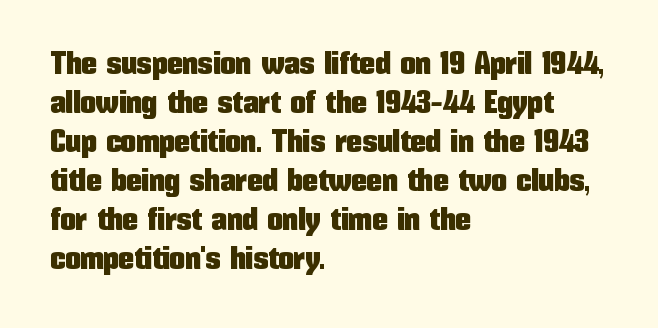
Q: Is the text italic (slanted)? A: No, it is upright.
Q: Is the typeface a serif or a sans-serif typeface? A: Sans-serif.
Q: Is the text underlined? A: No.
Q: How is the paragraph aligned? A: Left-aligned.
Q: Is the spacing between letters normal or unusually wide? A: Normal.
Q: Is the spacing between lines tight, normal or loose? A: Normal.
Q: Width (condensed, normal, or wide)? A: Condensed.
Q: Stroke contrast? A: Low.
Q: x-height? A: Medium.
Q: Monospaced? A: No.
